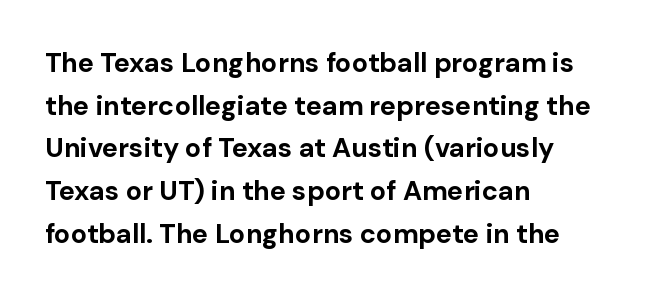
The image shows 27 px bold type, upright; set left-aligned, normal line spacing (1.58x), normal letter spacing, not underlined.
